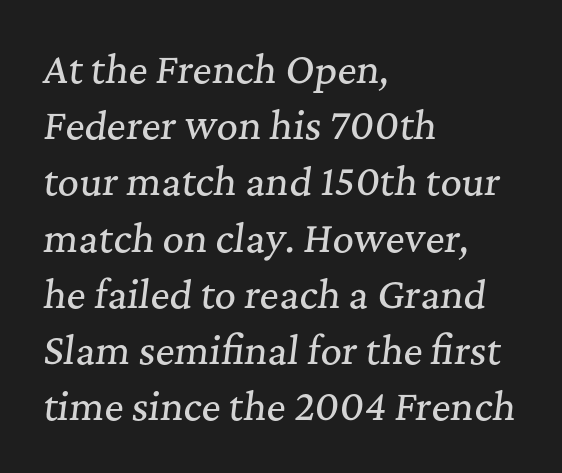
Q: Is the text italic (slanted)? A: Yes, it leans right by about 7 degrees.
Q: Is the typeface a serif or a sans-serif typeface? A: Serif.
Q: Is the text underlined? A: No.
Q: How is the paragraph aligned? A: Left-aligned.
Q: Is the spacing between letters normal or unusually wide? A: Normal.
Q: Is the spacing between lines tight, normal or loose? A: Normal.
Q: Width (condensed, normal, or wide)? A: Normal.
Q: Stroke contrast? A: Medium.
Q: x-height? A: Medium.
Q: Monospaced? A: No.
